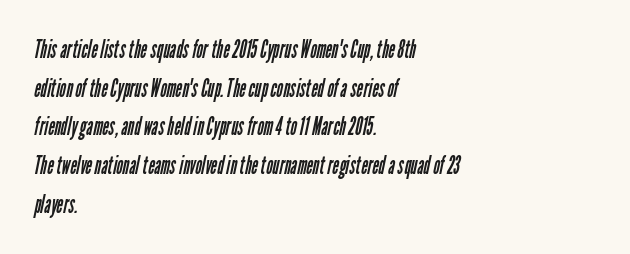
{"bold": "no", "underline": "no", "align": "left", "line_spacing": "normal", "line_spacing_ratio": 1.55, "letter_spacing": "normal", "letter_spacing_em": 0.0, "glyph_px": 25}
